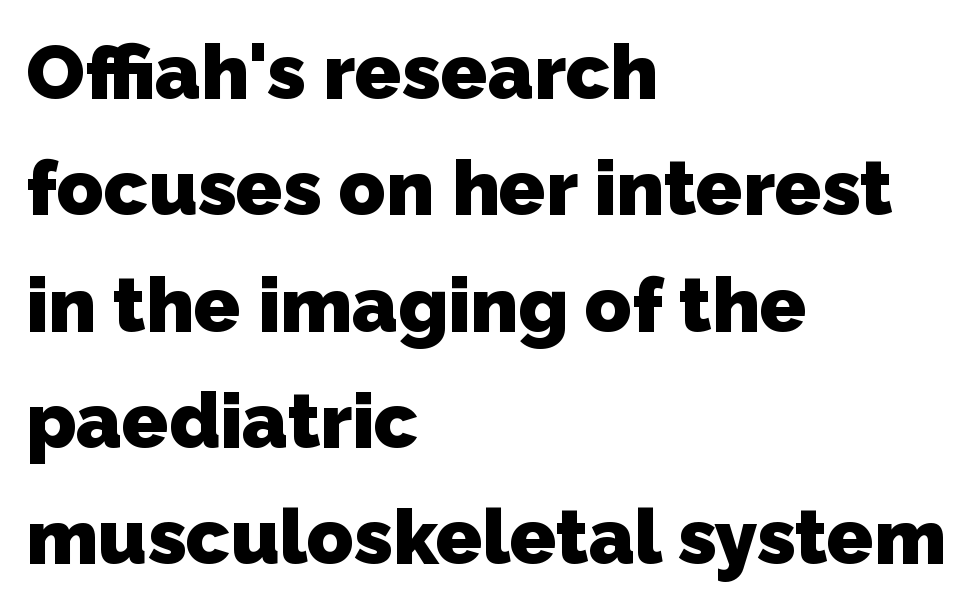
{"serif": "no", "bold": "yes", "weight": "heavy", "width": "normal", "stroke_contrast": "low", "x_height": "medium", "monospaced": "no", "underline": "no", "align": "left", "line_spacing": "normal", "line_spacing_ratio": 1.51, "letter_spacing": "normal", "letter_spacing_em": 0.0, "glyph_px": 77}
